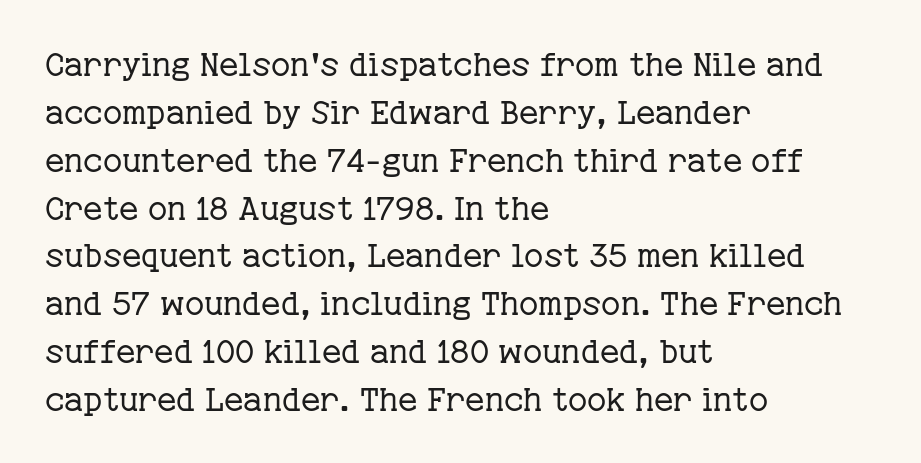
Q: Is the text bold? A: No.
Q: Is the text italic (slanted)? A: No, it is upright.
Q: Is the typeface a serif or a sans-serif typeface? A: Serif.
Q: Is the text underlined? A: No.
Q: How is the paragraph aligned? A: Left-aligned.
Q: Is the spacing between letters normal or unusually wide? A: Normal.
Q: Is the spacing between lines tight, normal or loose? A: Normal.
Q: Width (condensed, normal, or wide)? A: Normal.
Q: Stroke contrast? A: Low.
Q: x-height? A: Medium.
Q: Monospaced? A: No.
